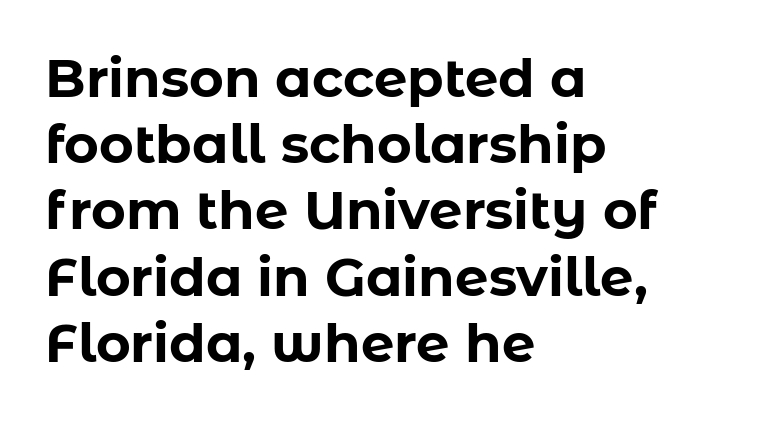
{"serif": "no", "italic": "no", "bold": "yes", "weight": "bold", "width": "normal", "stroke_contrast": "low", "x_height": "medium", "monospaced": "no", "underline": "no", "align": "left", "line_spacing": "normal", "line_spacing_ratio": 1.25, "letter_spacing": "normal", "letter_spacing_em": 0.0, "glyph_px": 53}
